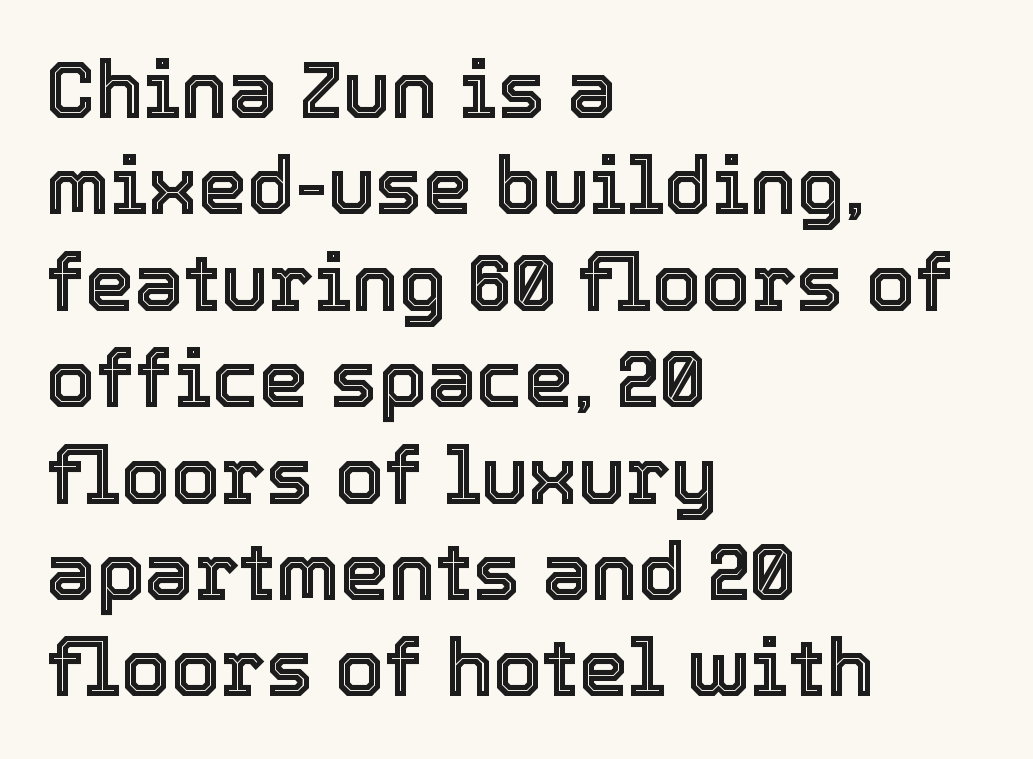
Horizontally, the lines are justified to the leading edge only. The type is set solid horizontally, with unmodified tracking. Is there any slant? The stems are plumb. Note the varied advance widths — an 'i' is clearly narrower than an 'm'. Lines of text with bare space underneath.
